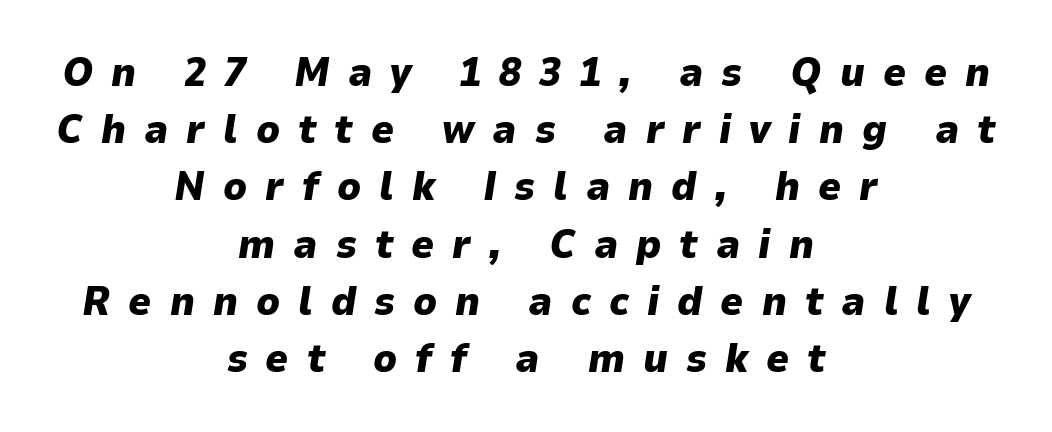
The image shows 40 px heavy type, italic (leaning right); set centered, normal line spacing (1.43x), unusually wide letter spacing (+0.45 em), not underlined; low stroke contrast and a medium x-height.
